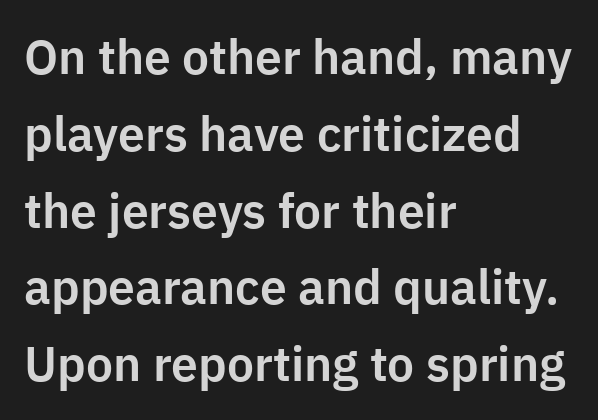
{"serif": "no", "italic": "no", "width": "normal", "stroke_contrast": "low", "x_height": "medium", "monospaced": "no", "underline": "no", "align": "left", "line_spacing": "normal", "line_spacing_ratio": 1.6, "letter_spacing": "normal", "letter_spacing_em": 0.0, "glyph_px": 48}
